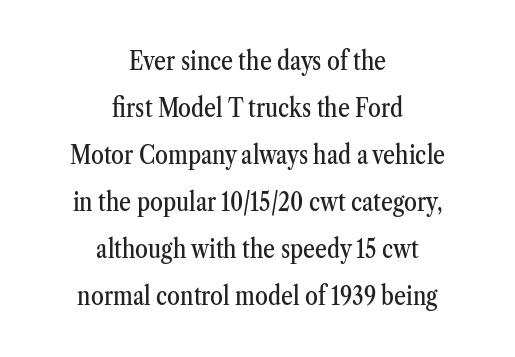
{"italic": "no", "underline": "no", "align": "center", "line_spacing_ratio": 1.81, "letter_spacing": "normal", "letter_spacing_em": 0.0, "glyph_px": 26}
